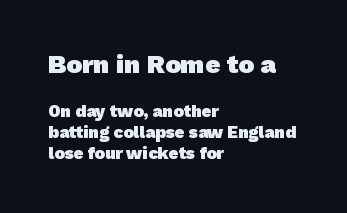
{"bold": "yes", "underline": "no", "align": "left", "line_spacing_ratio": 1.24, "letter_spacing": "normal", "letter_spacing_em": 0.0, "larger_block": "first", "size_ratio": 1.53, "glyph_px": 26}
